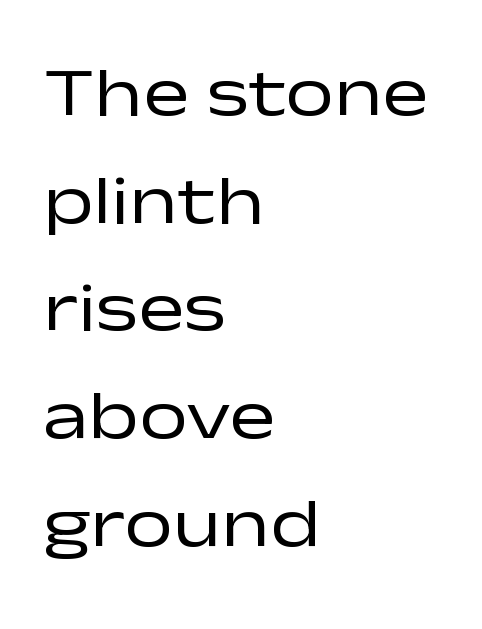
Q: Is the text bold? A: No.
Q: Is the text italic (slanted)? A: No, it is upright.
Q: Is the typeface a serif or a sans-serif typeface? A: Sans-serif.
Q: Is the text underlined? A: No.
Q: How is the paragraph aligned? A: Left-aligned.
Q: Is the spacing between letters normal or unusually wide? A: Normal.
Q: Is the spacing between lines tight, normal or loose? A: Normal.
Q: Width (condensed, normal, or wide)? A: Wide.
Q: Stroke contrast? A: Low.
Q: x-height? A: Medium.
Q: Monospaced? A: No.
